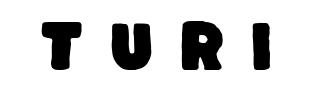
Q: Is the typeface a serif or a sans-serif typeface? A: Sans-serif.
Q: Is the text underlined? A: No.
Q: Is the spacing between letters normal or unusually wide? A: Unusually wide.
Q: Width (condensed, normal, or wide)? A: Normal.
Q: Stroke contrast? A: Low.
Q: x-height? A: Large.
Q: Monospaced? A: No.
